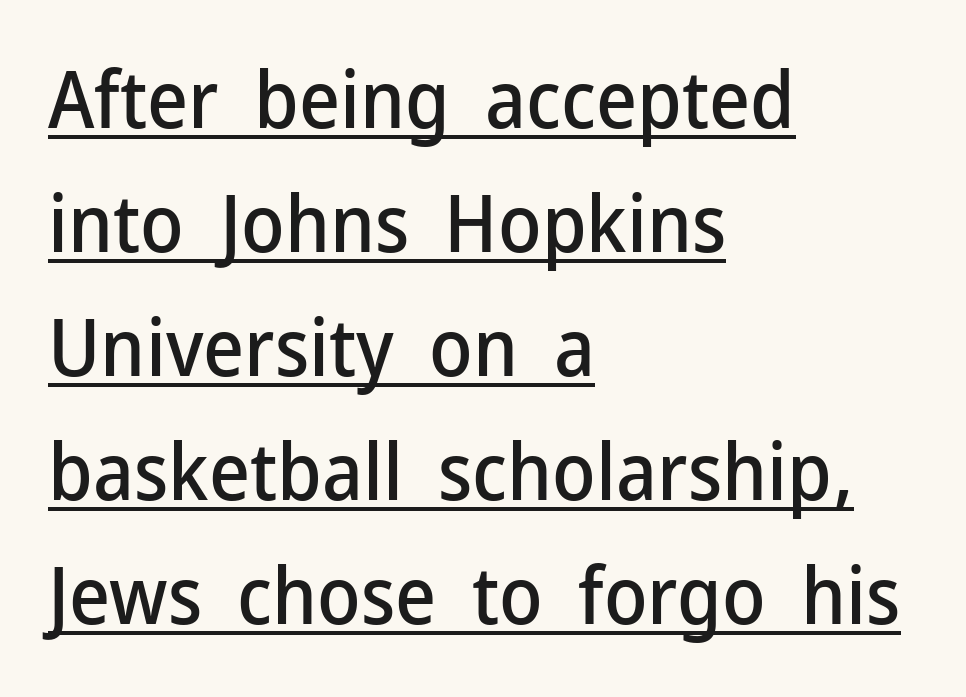
Q: Is the text italic (slanted)? A: No, it is upright.
Q: Is the typeface a serif or a sans-serif typeface? A: Sans-serif.
Q: Is the text underlined? A: Yes.
Q: How is the paragraph aligned? A: Left-aligned.
Q: Is the spacing between letters normal or unusually wide? A: Normal.
Q: Is the spacing between lines tight, normal or loose? A: Normal.
Q: Width (condensed, normal, or wide)? A: Normal.
Q: Stroke contrast? A: Low.
Q: x-height? A: Medium.
Q: Monospaced? A: No.
